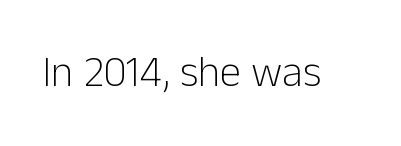
The lettering holds an erect, upright posture throughout. Summary of weight: not heavy and not bold. What stands out about the letter spacing? Nothing — it is the standard amount. The space beneath each line is pristine and unruled.
